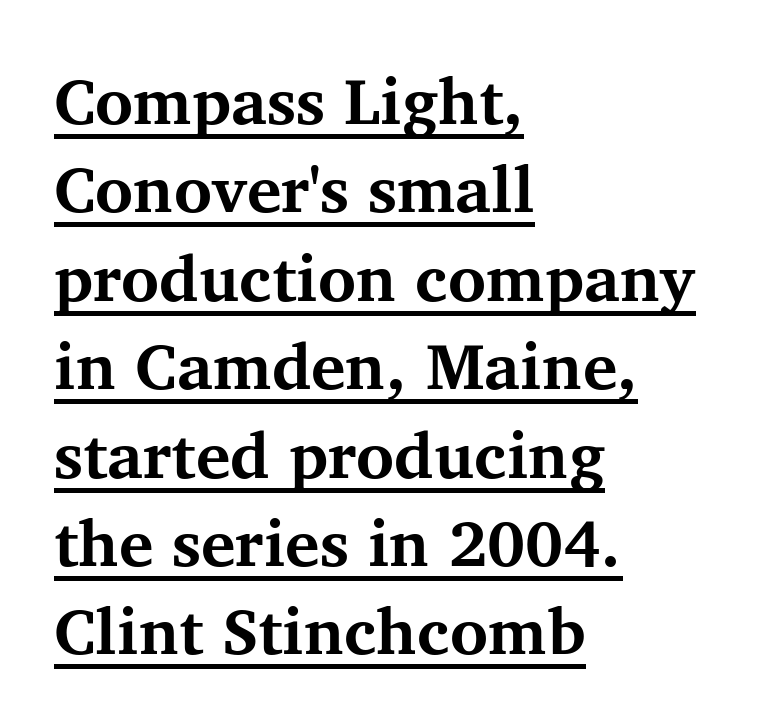
{"serif": "yes", "italic": "no", "bold": "yes", "weight": "bold", "width": "normal", "stroke_contrast": "medium", "x_height": "medium", "monospaced": "no", "underline": "yes", "align": "left", "line_spacing": "normal", "line_spacing_ratio": 1.36, "letter_spacing": "normal", "letter_spacing_em": 0.0, "glyph_px": 65}
